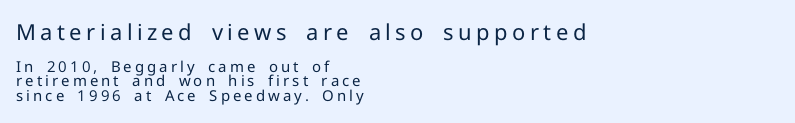
The image shows 22 px text type, upright; set left-aligned, tight line spacing (0.97x), unusually wide letter spacing (+0.2 em), not underlined; the first (top) block is 1.47x larger.
